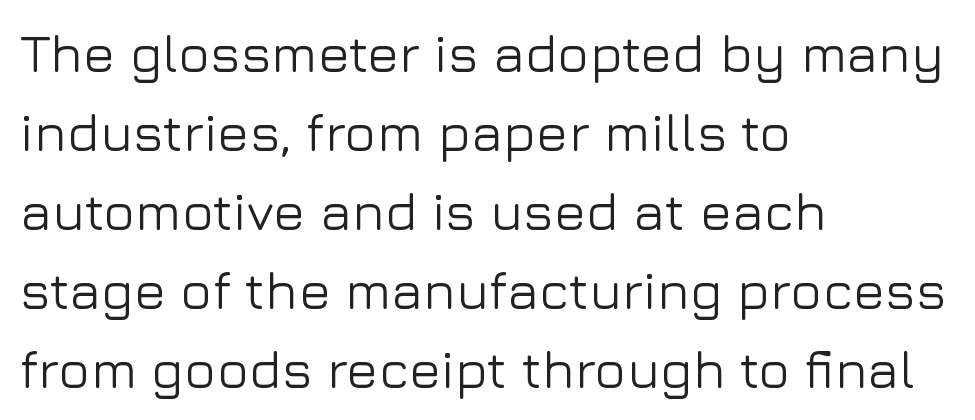
Q: Is the text italic (slanted)? A: No, it is upright.
Q: Is the typeface a serif or a sans-serif typeface? A: Sans-serif.
Q: Is the text underlined? A: No.
Q: How is the paragraph aligned? A: Left-aligned.
Q: Is the spacing between letters normal or unusually wide? A: Normal.
Q: Is the spacing between lines tight, normal or loose? A: Normal.
Q: Width (condensed, normal, or wide)? A: Normal.
Q: Stroke contrast? A: Low.
Q: x-height? A: Medium.
Q: Monospaced? A: No.
